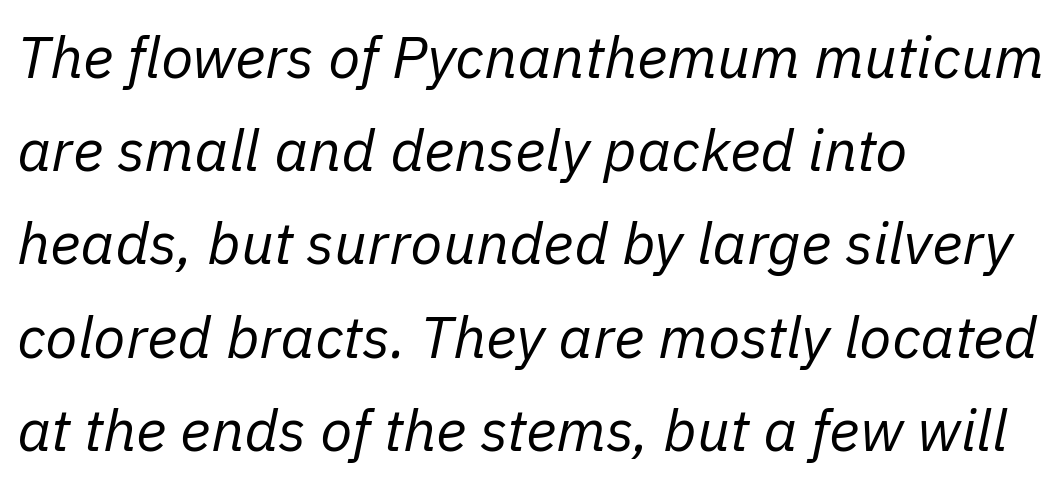
Q: Is the text bold? A: No.
Q: Is the text italic (slanted)? A: Yes, it leans right by about 11 degrees.
Q: Is the text underlined? A: No.
Q: How is the paragraph aligned? A: Left-aligned.
Q: Is the spacing between letters normal or unusually wide? A: Normal.
Q: Is the spacing between lines tight, normal or loose? A: Normal.
Q: Width (condensed, normal, or wide)? A: Normal.
Q: Stroke contrast? A: Low.
Q: x-height? A: Medium.
Q: Monospaced? A: No.
